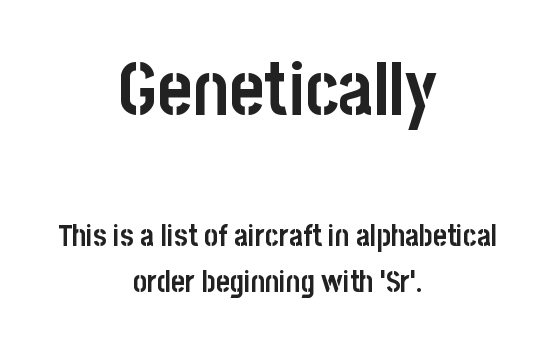
The image shows 75 px semibold, condensed sans-serif type, upright; set centered, normal line spacing (1.51x), normal letter spacing, not underlined; the first (top) block is 2.5x larger; low stroke contrast and a large x-height.
